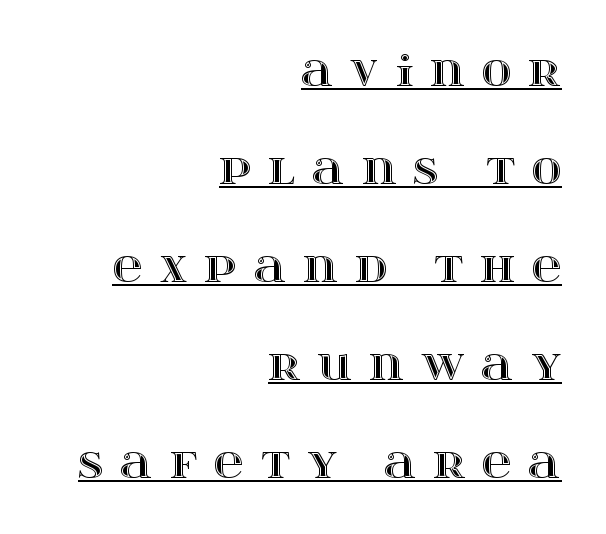
Does the copy run flush right? Yes — the right margin is perfectly even. You could fit nearly another row in the gap between these rows. Designer's note — italics off, roman on. Substantial extra tracking has been applied to these lines.
